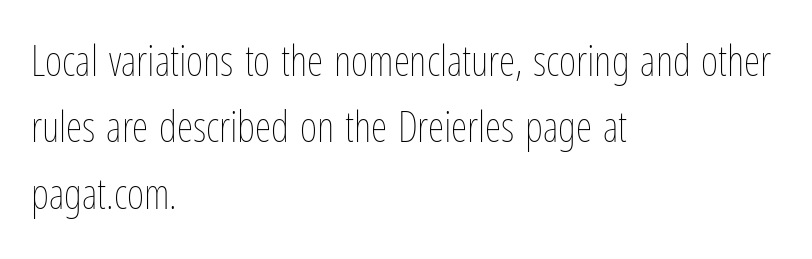
{"italic": "no", "bold": "no", "weight": "thin", "width": "condensed", "stroke_contrast": "low", "x_height": "medium", "monospaced": "no", "underline": "no", "align": "left", "line_spacing": "normal", "line_spacing_ratio": 1.58, "letter_spacing": "normal", "letter_spacing_em": 0.0, "glyph_px": 42}
